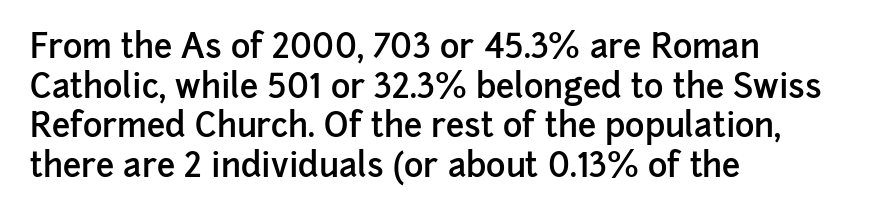
The image shows 33 px semibold sans-serif type, upright; set left-aligned, line spacing 1.2x, normal letter spacing, not underlined; low stroke contrast and a medium x-height.
